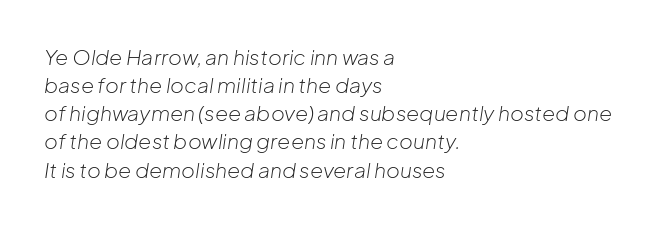
Letters rest on an invisible, unmarked baseline. The paragraph has a hard left edge and a soft right edge. The lettering tilts uniformly, giving the passage an italic look. Short note: letters normally spaced. The typesetting does not lean heavy: it is not bold. In terms of leading, this rendering sits right in the middle.
